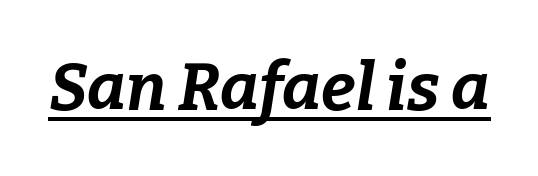
Q: Is the text bold? A: Yes.
Q: Is the text italic (slanted)? A: Yes, it leans right by about 9 degrees.
Q: Is the text underlined? A: Yes.
Q: Is the spacing between letters normal or unusually wide? A: Normal.
Q: Width (condensed, normal, or wide)? A: Normal.
Q: Stroke contrast? A: Low.
Q: x-height? A: Medium.
Q: Monospaced? A: No.
